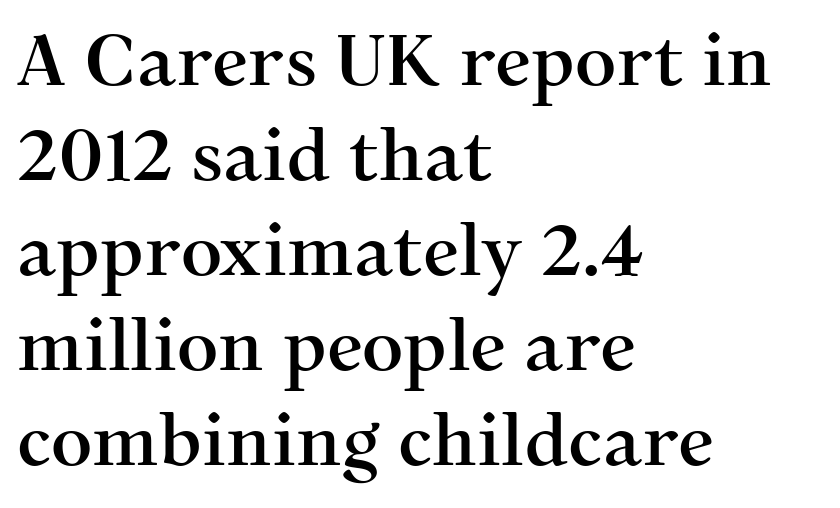
These lines are rendered in a variable-pitch font. There is no visible air inserted between adjacent glyphs. Casual observation: everything's shoved over to the left. Whoever set this chose a conventional vertical rhythm. The string is rendered with underlining switched off. The letters carry serifs — small finishing strokes at the ends of their stems.
